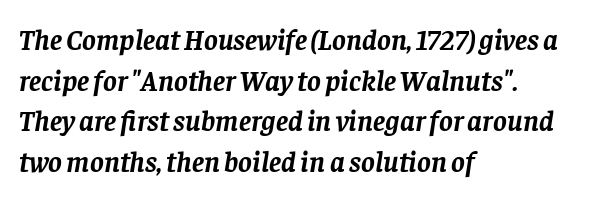
{"serif": "yes", "italic": "yes", "lean": "right", "slant_degrees": 8, "bold": "yes", "weight": "semibold", "width": "normal", "stroke_contrast": "low", "x_height": "large", "monospaced": "no", "underline": "no", "align": "left", "line_spacing": "normal", "line_spacing_ratio": 1.4, "letter_spacing": "normal", "letter_spacing_em": 0.0, "glyph_px": 29}
